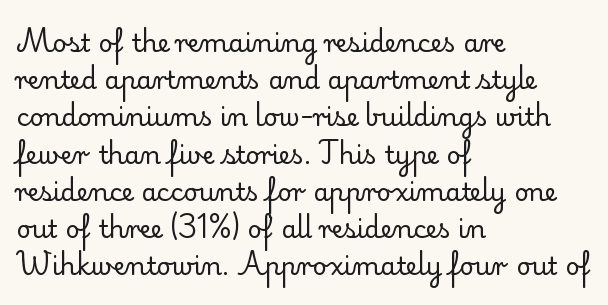
Q: Is the text bold? A: No.
Q: Is the text italic (slanted)? A: No, it is upright.
Q: Is the text underlined? A: No.
Q: How is the paragraph aligned? A: Left-aligned.
Q: Is the spacing between letters normal or unusually wide? A: Normal.
Q: Is the spacing between lines tight, normal or loose? A: Normal.
